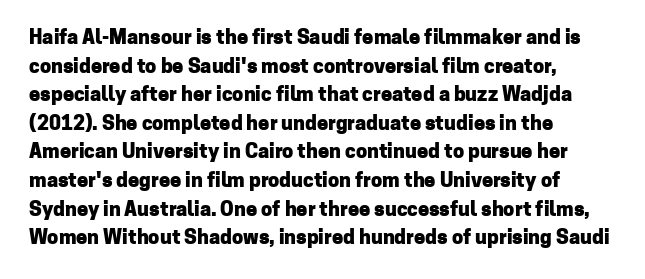
Q: Is the text bold? A: Yes.
Q: Is the text italic (slanted)? A: No, it is upright.
Q: Is the text underlined? A: No.
Q: How is the paragraph aligned? A: Left-aligned.
Q: Is the spacing between letters normal or unusually wide? A: Normal.
Q: Is the spacing between lines tight, normal or loose? A: Normal.
